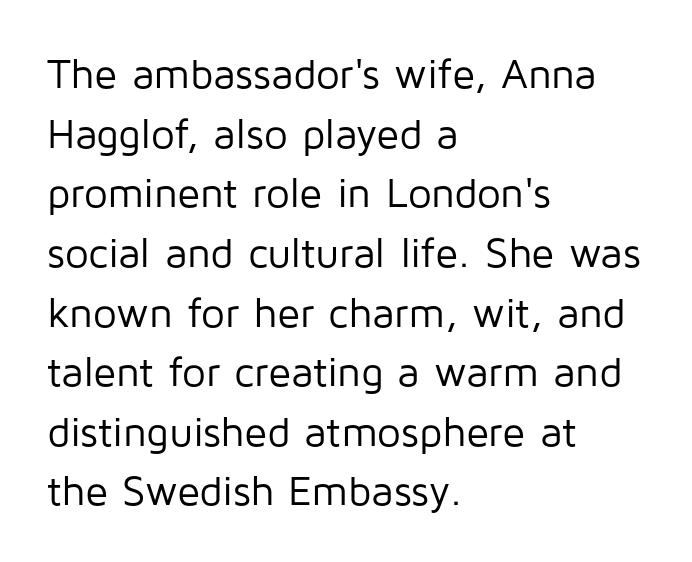
Q: Is the text bold? A: No.
Q: Is the text italic (slanted)? A: No, it is upright.
Q: Is the typeface a serif or a sans-serif typeface? A: Sans-serif.
Q: Is the text underlined? A: No.
Q: How is the paragraph aligned? A: Left-aligned.
Q: Is the spacing between letters normal or unusually wide? A: Normal.
Q: Is the spacing between lines tight, normal or loose? A: Normal.
Q: Width (condensed, normal, or wide)? A: Normal.
Q: Stroke contrast? A: Low.
Q: x-height? A: Medium.
Q: Monospaced? A: No.
